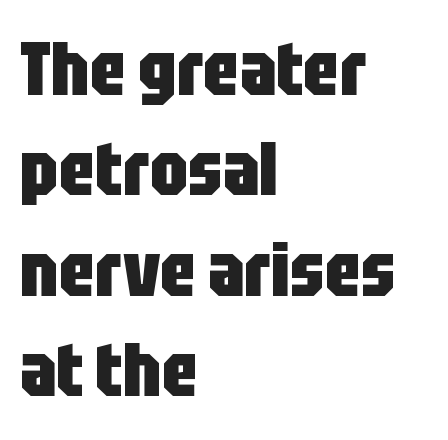
Q: Is the text bold? A: Yes.
Q: Is the text italic (slanted)? A: No, it is upright.
Q: Is the typeface a serif or a sans-serif typeface? A: Sans-serif.
Q: Is the text underlined? A: No.
Q: How is the paragraph aligned? A: Left-aligned.
Q: Is the spacing between letters normal or unusually wide? A: Normal.
Q: Is the spacing between lines tight, normal or loose? A: Normal.
Q: Width (condensed, normal, or wide)? A: Condensed.
Q: Stroke contrast? A: Low.
Q: x-height? A: Large.
Q: Monospaced? A: No.
